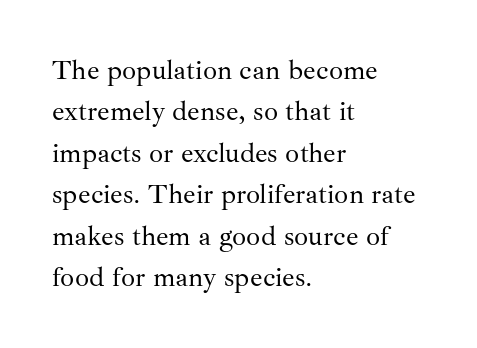
{"serif": "yes", "italic": "no", "bold": "no", "weight": "regular", "width": "normal", "stroke_contrast": "medium", "x_height": "small", "monospaced": "no", "underline": "no", "align": "left", "line_spacing": "normal", "line_spacing_ratio": 1.48, "letter_spacing": "normal", "letter_spacing_em": 0.0, "glyph_px": 28}
